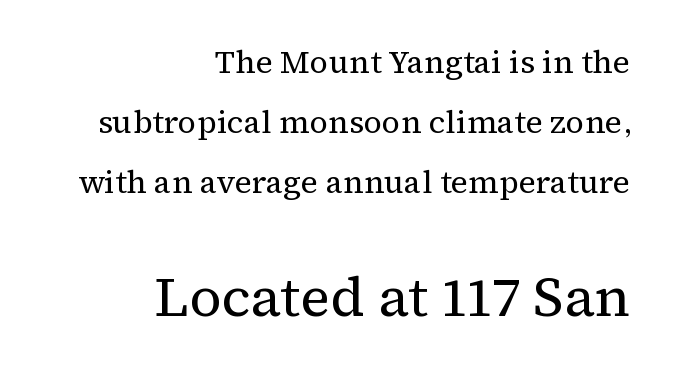
{"serif": "yes", "italic": "no", "bold": "no", "weight": "regular", "width": "normal", "stroke_contrast": "medium", "x_height": "medium", "monospaced": "no", "underline": "no", "align": "right", "line_spacing_ratio": 1.88, "letter_spacing": "normal", "letter_spacing_em": 0.0, "larger_block": "second", "size_ratio": 1.75, "glyph_px": 56}
